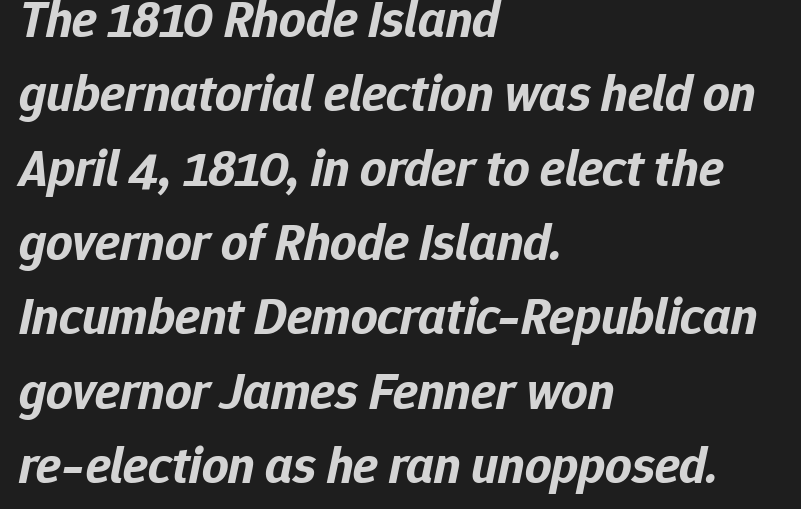
The image shows 52 px bold type, italic (leaning right); set left-aligned, normal line spacing (1.43x), normal letter spacing, not underlined; low stroke contrast and a medium x-height.
